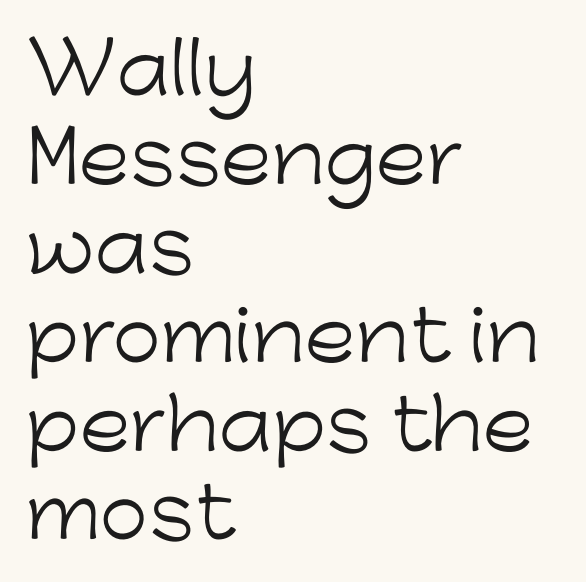
The image shows 70 px light sans-serif type, upright; set left-aligned, normal line spacing (1.27x), normal letter spacing, not underlined; low stroke contrast and a medium x-height.
